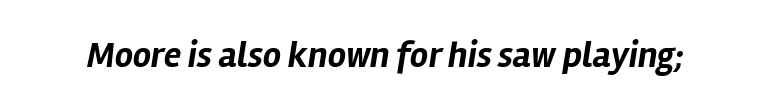
Q: Is the text bold? A: Yes.
Q: Is the text italic (slanted)? A: Yes, it leans right by about 12 degrees.
Q: Is the text underlined? A: No.
Q: Is the spacing between letters normal or unusually wide? A: Normal.
Q: Width (condensed, normal, or wide)? A: Normal.
Q: Stroke contrast? A: Low.
Q: x-height? A: Medium.
Q: Monospaced? A: No.
